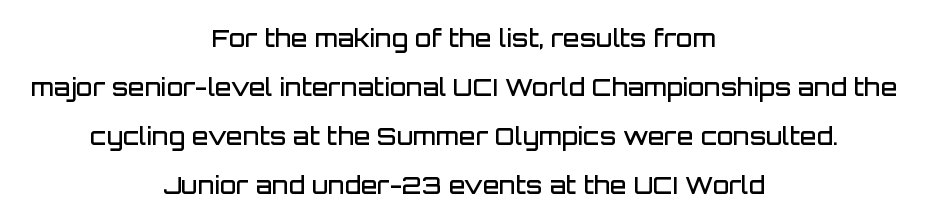
{"italic": "no", "bold": "semi", "underline": "no", "align": "center", "line_spacing": "loose", "line_spacing_ratio": 2.04, "letter_spacing": "normal", "letter_spacing_em": 0.0, "glyph_px": 24}
